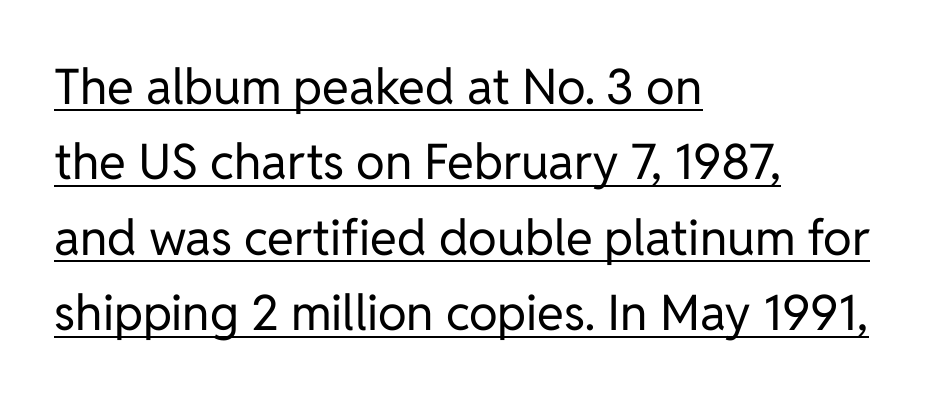
Visually the block forms a straight wall on the left and a jagged coastline on the right. The typeface has the unassuming heft of standard copy or less. Think of a printed novel: that variable character pitch is what you see here. Grotesque or geometric, the face here clearly has no serifs. The rendered words wear a rule along their underside.
